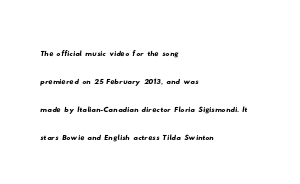
{"underline": "no", "align": "left", "line_spacing": "normal", "line_spacing_ratio": 1.4, "letter_spacing": "normal", "letter_spacing_em": 0.0, "glyph_px": 20}
